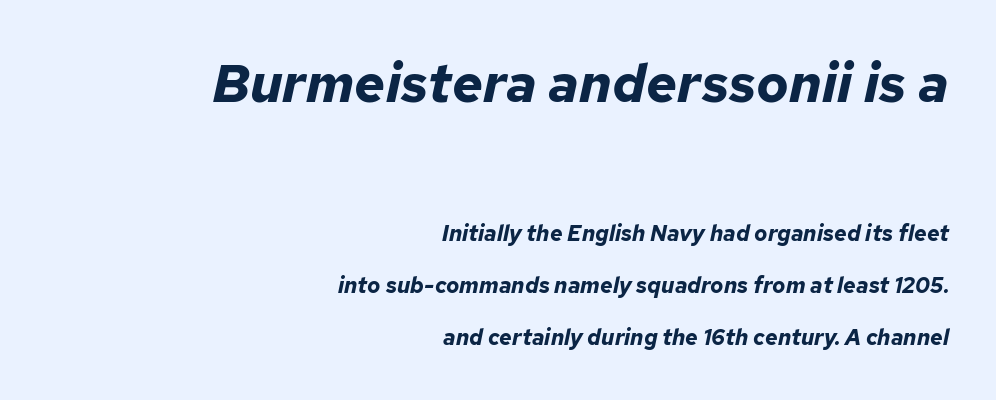
{"italic": "yes", "lean": "right", "slant_degrees": 12, "bold": "yes", "weight": "bold", "width": "normal", "stroke_contrast": "low", "x_height": "medium", "monospaced": "no", "underline": "no", "align": "right", "line_spacing": "loose", "line_spacing_ratio": 2.37, "letter_spacing": "normal", "letter_spacing_em": 0.0, "larger_block": "first", "size_ratio": 2.45, "glyph_px": 54}
